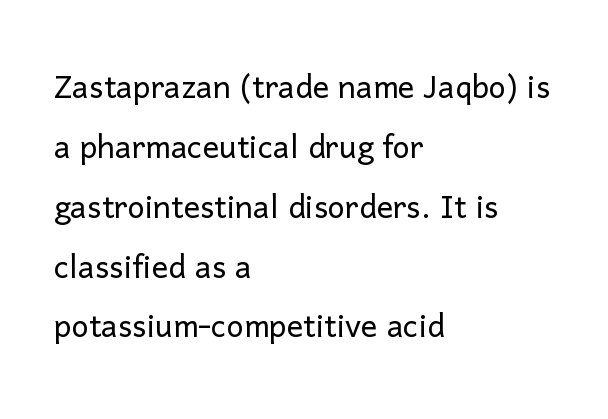
The image shows 41 px light sans-serif type, upright; set left-aligned, normal line spacing (1.46x), normal letter spacing, not underlined; low stroke contrast and a medium x-height.
